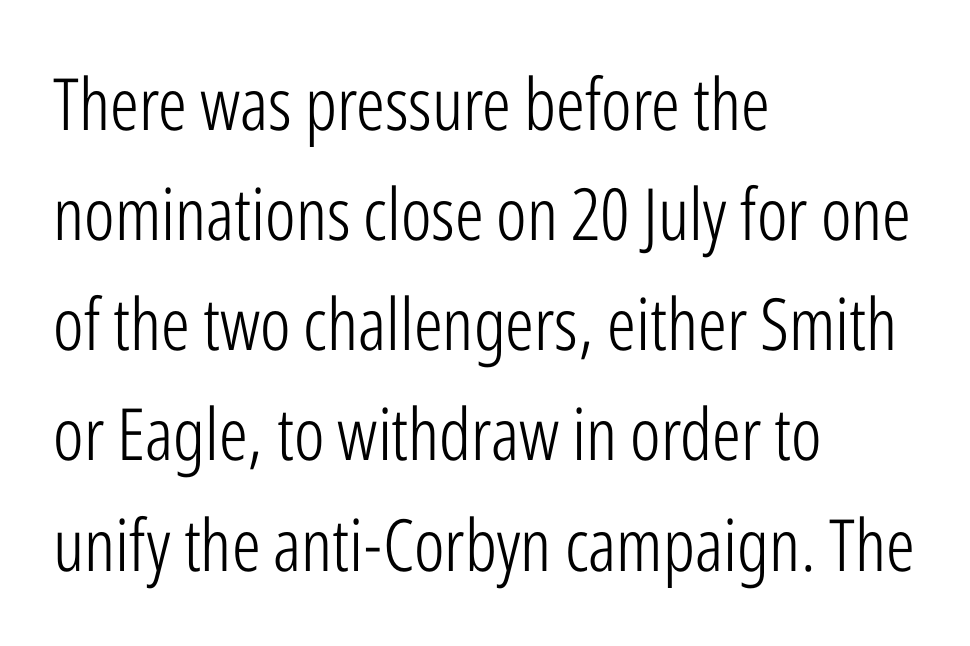
Between one letter and the next there's only the usual sliver of space. These lines stack with their left ends in a neat column. How would I describe the line gaps? Plain and ordinary. Font category for this specimen: sans-serif. The font's upright variant was chosen for this text. Just letters on the line, the space beneath them empty.
